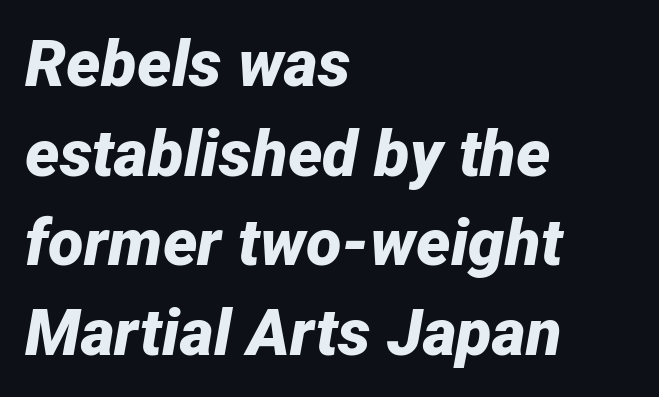
{"italic": "yes", "lean": "right", "slant_degrees": 12, "bold": "yes", "weight": "bold", "width": "normal", "stroke_contrast": "low", "x_height": "medium", "monospaced": "no", "underline": "no", "align": "left", "line_spacing": "normal", "line_spacing_ratio": 1.38, "letter_spacing": "normal", "letter_spacing_em": 0.0, "glyph_px": 65}
